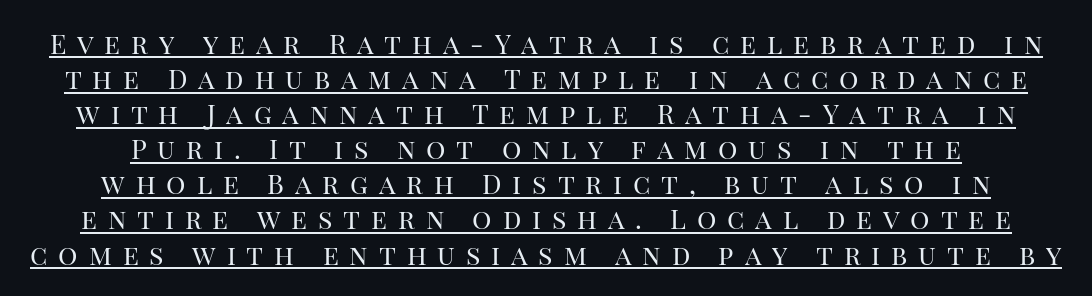
The image shows 27 px text type, upright; set normal line spacing (1.3x), unusually wide letter spacing (+0.4 em), underlined.
